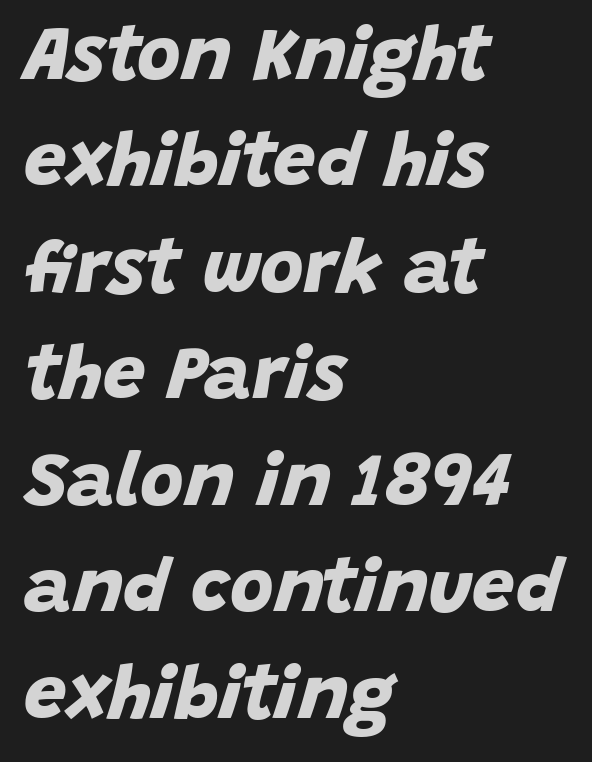
Q: Is the text bold? A: Yes.
Q: Is the typeface a serif or a sans-serif typeface? A: Sans-serif.
Q: Is the text underlined? A: No.
Q: How is the paragraph aligned? A: Left-aligned.
Q: Is the spacing between letters normal or unusually wide? A: Normal.
Q: Is the spacing between lines tight, normal or loose? A: Normal.
Q: Width (condensed, normal, or wide)? A: Normal.
Q: Stroke contrast? A: Low.
Q: x-height? A: Large.
Q: Monospaced? A: No.
